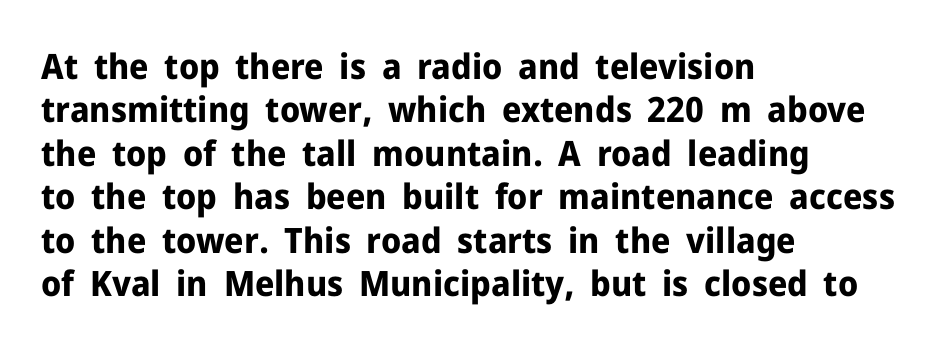
The image shows 35 px bold sans-serif type, upright; set left-aligned, line spacing 1.24x, normal letter spacing, not underlined; low stroke contrast and a medium x-height.
